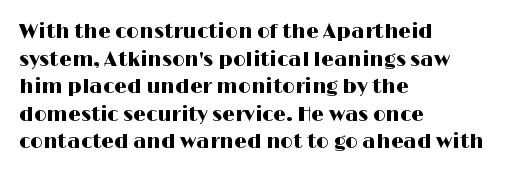
{"italic": "no", "underline": "no", "align": "left", "line_spacing": "normal", "line_spacing_ratio": 1.38, "letter_spacing": "normal", "letter_spacing_em": 0.0, "glyph_px": 20}
